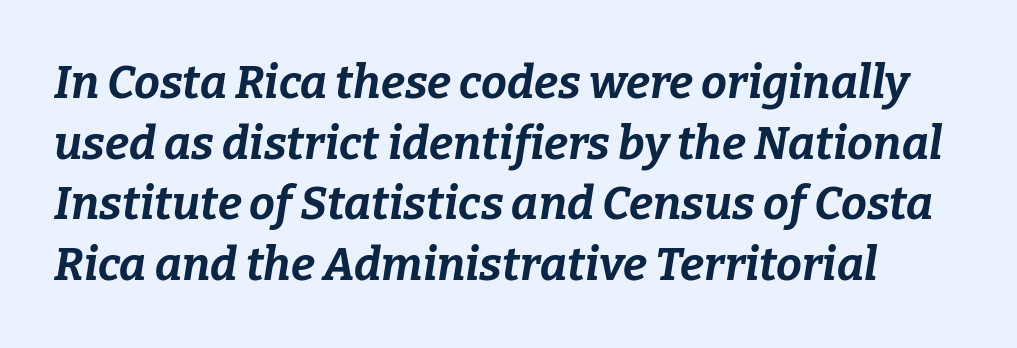
Q: Is the text bold? A: Yes.
Q: Is the text italic (slanted)? A: Yes, it leans right by about 9 degrees.
Q: Is the text underlined? A: No.
Q: Is the spacing between letters normal or unusually wide? A: Normal.
Q: Is the spacing between lines tight, normal or loose? A: Normal.
Q: Width (condensed, normal, or wide)? A: Normal.
Q: Stroke contrast? A: Low.
Q: x-height? A: Medium.
Q: Monospaced? A: No.
